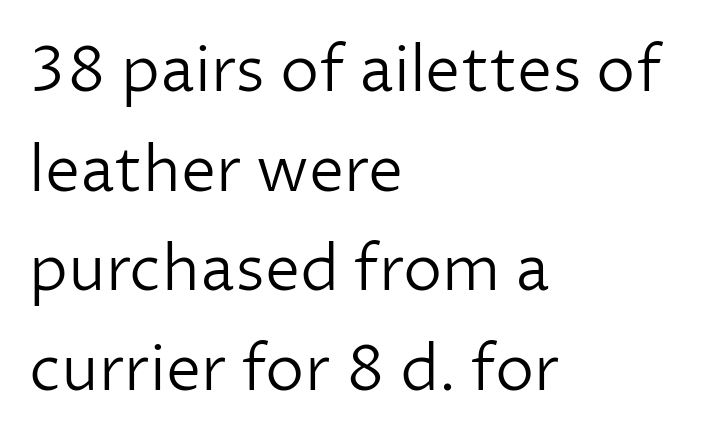
{"serif": "no", "italic": "no", "bold": "no", "weight": "light", "width": "normal", "stroke_contrast": "low", "x_height": "medium", "monospaced": "no", "underline": "no", "align": "left", "line_spacing": "normal", "line_spacing_ratio": 1.58, "letter_spacing": "normal", "letter_spacing_em": 0.0, "glyph_px": 63}
